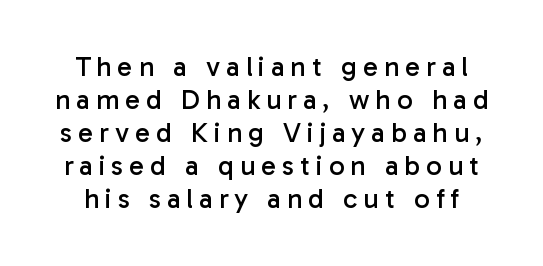
{"serif": "no", "italic": "no", "bold": "no", "weight": "regular", "width": "normal", "stroke_contrast": "low", "x_height": "medium", "monospaced": "no", "underline": "no", "line_spacing_ratio": 1.18, "letter_spacing": "wide", "letter_spacing_em": 0.21, "glyph_px": 28}
